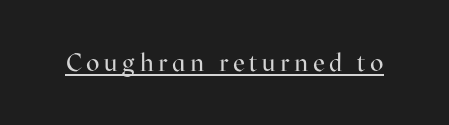
Q: Is the text bold? A: No.
Q: Is the text italic (slanted)? A: No, it is upright.
Q: Is the text underlined? A: Yes.
